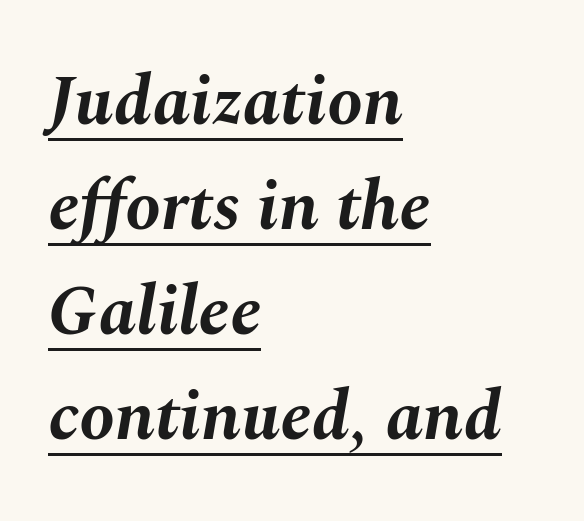
The image shows 71 px bold type, italic (leaning right); set left-aligned, normal line spacing (1.48x), normal letter spacing, underlined; medium stroke contrast and a medium x-height.
